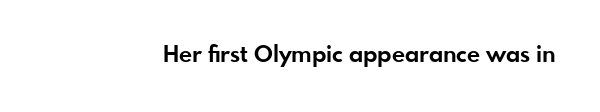
The image shows 23 px bold type, upright; set normal letter spacing, not underlined.
